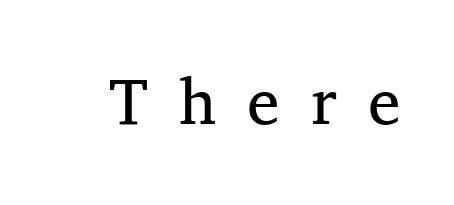
{"serif": "yes", "italic": "no", "bold": "no", "weight": "regular", "width": "normal", "stroke_contrast": "medium", "x_height": "medium", "monospaced": "no", "underline": "no", "letter_spacing": "wide", "letter_spacing_em": 0.48, "glyph_px": 65}
